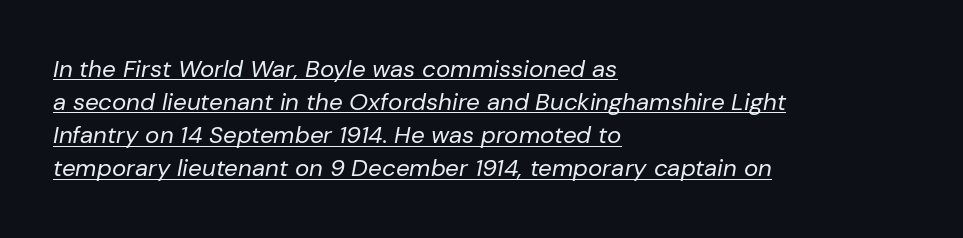
{"italic": "yes", "lean": "right", "slant_degrees": 10, "bold": "no", "underline": "yes", "align": "left", "line_spacing": "normal", "line_spacing_ratio": 1.38, "letter_spacing": "normal", "letter_spacing_em": 0.0, "glyph_px": 24}
